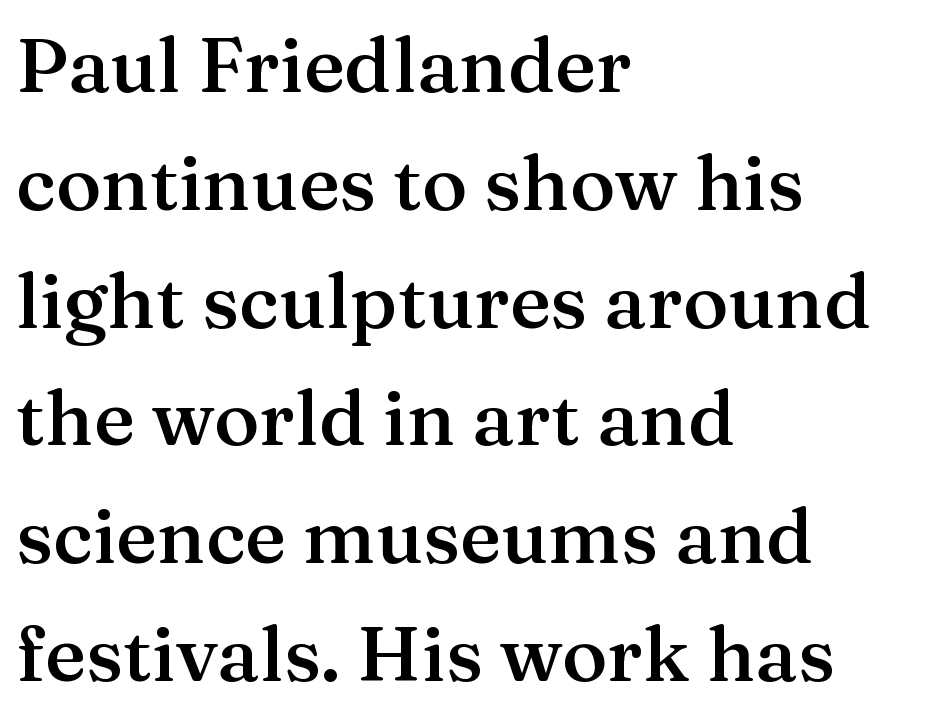
Q: Is the text bold? A: Semi-bold.
Q: Is the text italic (slanted)? A: No, it is upright.
Q: Is the typeface a serif or a sans-serif typeface? A: Serif.
Q: Is the text underlined? A: No.
Q: How is the paragraph aligned? A: Left-aligned.
Q: Is the spacing between letters normal or unusually wide? A: Normal.
Q: Is the spacing between lines tight, normal or loose? A: Normal.
Q: Width (condensed, normal, or wide)? A: Normal.
Q: Stroke contrast? A: Medium.
Q: x-height? A: Medium.
Q: Monospaced? A: No.
